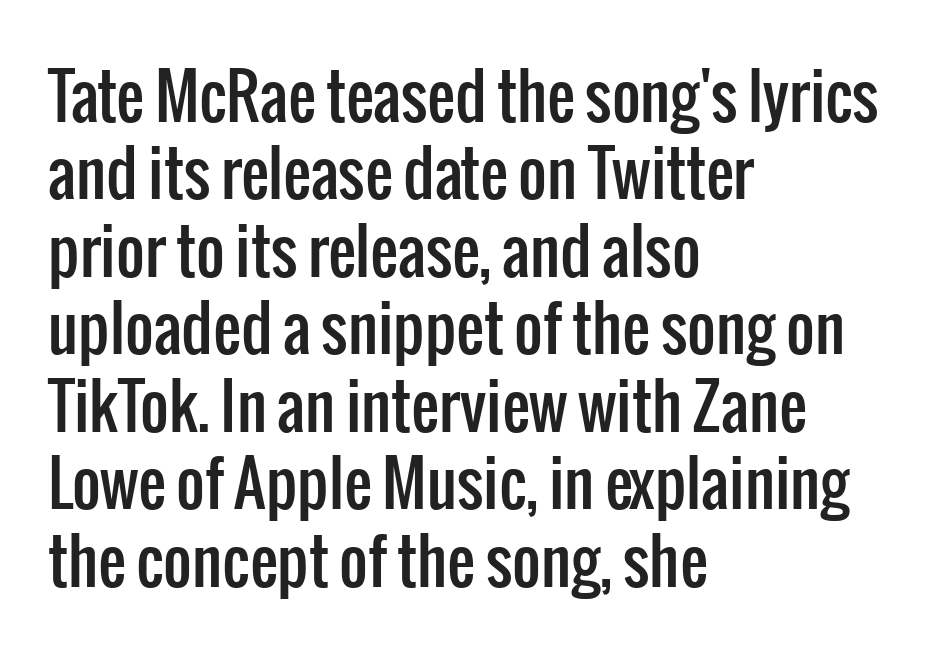
The image shows 62 px condensed sans-serif type, upright; set left-aligned, normal line spacing (1.25x), normal letter spacing, not underlined; low stroke contrast and a medium x-height.
